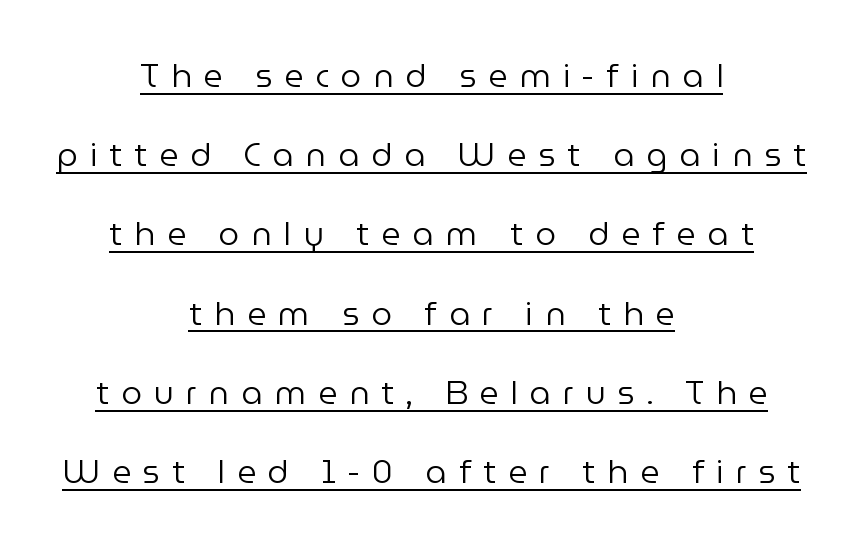
{"serif": "no", "italic": "no", "bold": "no", "weight": "regular", "width": "normal", "stroke_contrast": "low", "x_height": "medium", "monospaced": "no", "underline": "yes", "align": "center", "line_spacing": "loose", "line_spacing_ratio": 2.4, "letter_spacing": "wide", "letter_spacing_em": 0.36, "glyph_px": 33}
